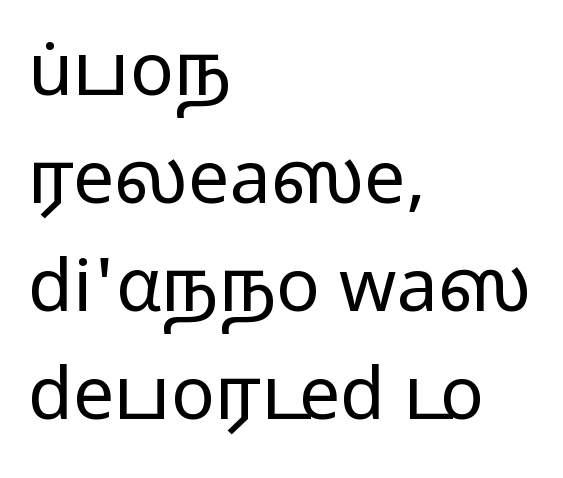
{"serif": "no", "italic": "no", "bold": "no", "weight": "regular", "width": "wide", "stroke_contrast": "low", "x_height": "medium", "monospaced": "no", "underline": "no", "align": "left", "line_spacing": "normal", "line_spacing_ratio": 1.48, "letter_spacing": "normal", "letter_spacing_em": 0.0, "glyph_px": 73}
